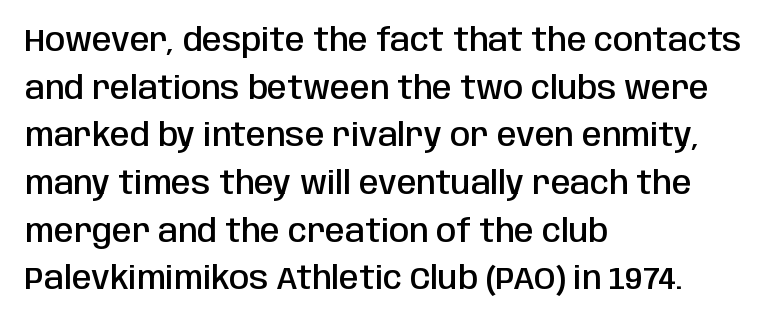
Bold? Not quite — semibold, heavier than regular but stopping short. The words here are not underlined. If you drew a ruler down the left edge, every line would touch it. Nothing sits at the stroke ends, so this counts as sans-serif.
